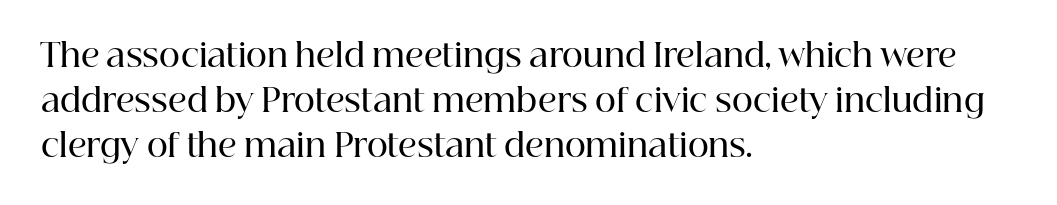
{"serif": "yes", "italic": "no", "bold": "semi", "weight": "semibold", "width": "normal", "stroke_contrast": "high", "x_height": "medium", "monospaced": "no", "underline": "no", "align": "left", "line_spacing": "normal", "line_spacing_ratio": 1.4, "letter_spacing": "normal", "letter_spacing_em": 0.0, "glyph_px": 32}
